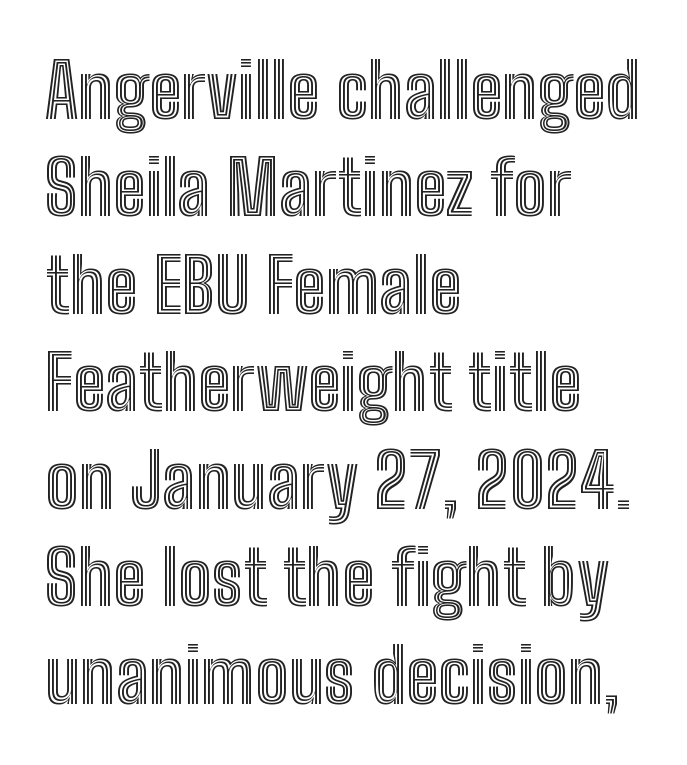
{"italic": "no", "width": "condensed", "x_height": "medium", "monospaced": "no", "underline": "no", "align": "left", "line_spacing": "normal", "line_spacing_ratio": 1.3, "letter_spacing": "normal", "letter_spacing_em": 0.0, "glyph_px": 75}
